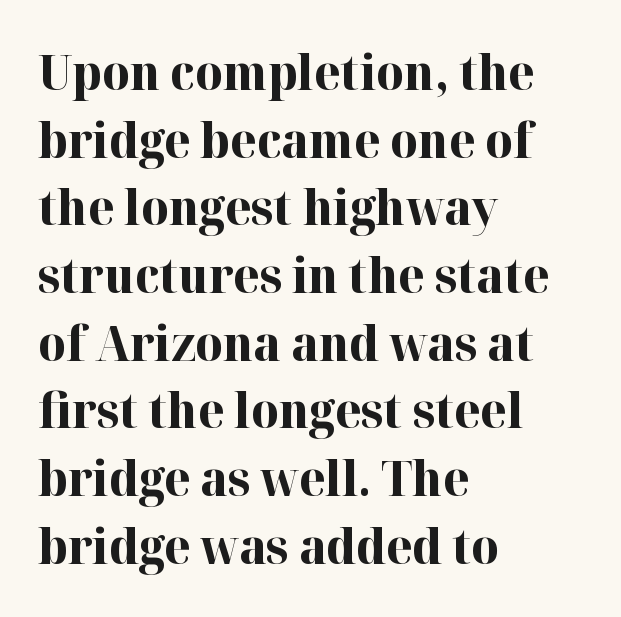
{"serif": "yes", "italic": "no", "bold": "yes", "weight": "bold", "width": "normal", "stroke_contrast": "high", "x_height": "medium", "monospaced": "no", "underline": "no", "align": "left", "line_spacing": "normal", "line_spacing_ratio": 1.41, "letter_spacing": "normal", "letter_spacing_em": 0.0, "glyph_px": 48}
